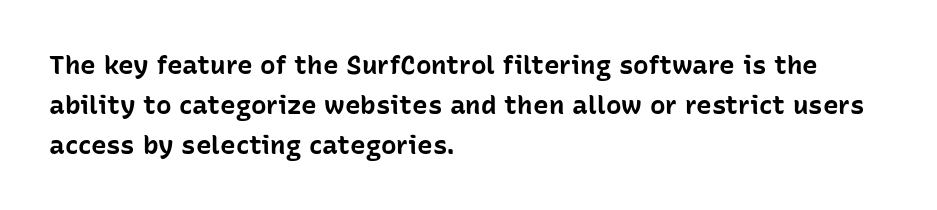
{"italic": "no", "bold": "yes", "underline": "no", "align": "left", "line_spacing": "normal", "line_spacing_ratio": 1.53, "letter_spacing": "normal", "letter_spacing_em": 0.0, "glyph_px": 26}
